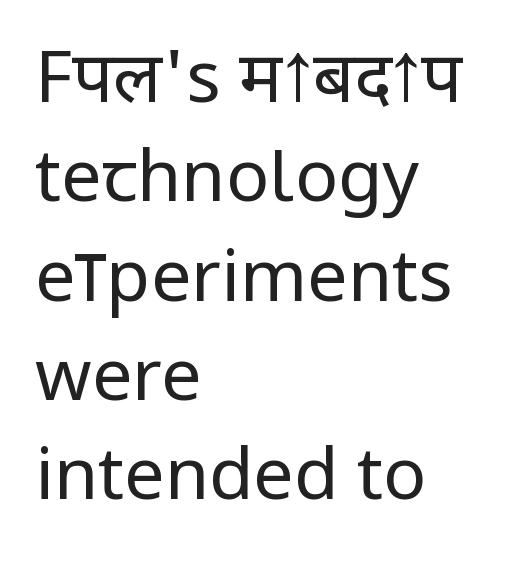
The setting favours the left margin, as ordinary paragraphs usually do. Summary of weight: not heavy and not bold. Normally led — the rows are evenly, conventionally spaced. Tracking value appears to be zero — textbook default spacing. Proportional: the letters do not fall into vertical columns.
